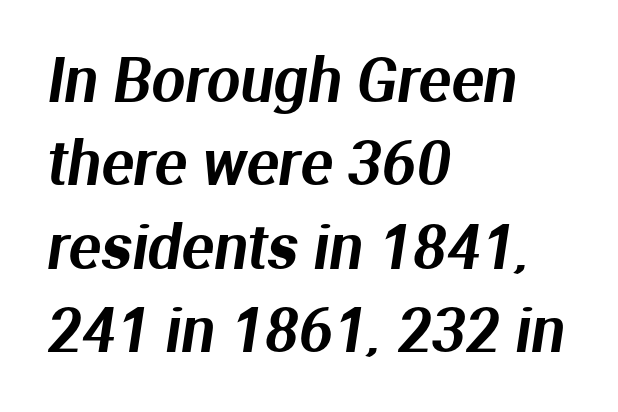
{"serif": "no", "width": "normal", "stroke_contrast": "medium", "x_height": "medium", "monospaced": "no", "underline": "no", "align": "left", "line_spacing": "normal", "line_spacing_ratio": 1.39, "letter_spacing": "normal", "letter_spacing_em": 0.0, "glyph_px": 60}
